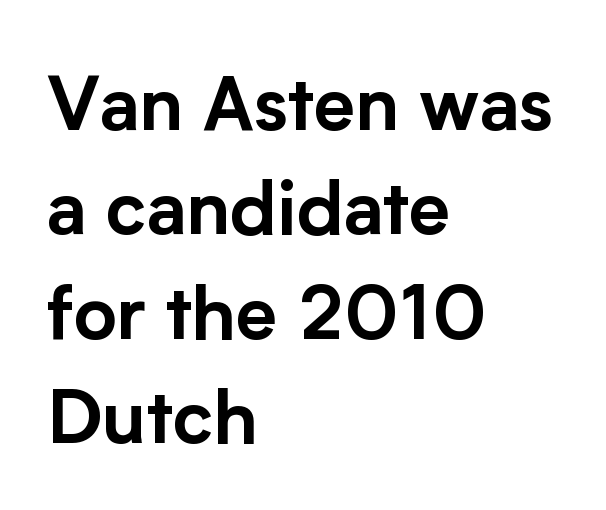
{"serif": "no", "italic": "no", "width": "normal", "stroke_contrast": "low", "x_height": "medium", "monospaced": "no", "underline": "no", "align": "left", "line_spacing": "normal", "line_spacing_ratio": 1.41, "letter_spacing": "normal", "letter_spacing_em": 0.0, "glyph_px": 74}
